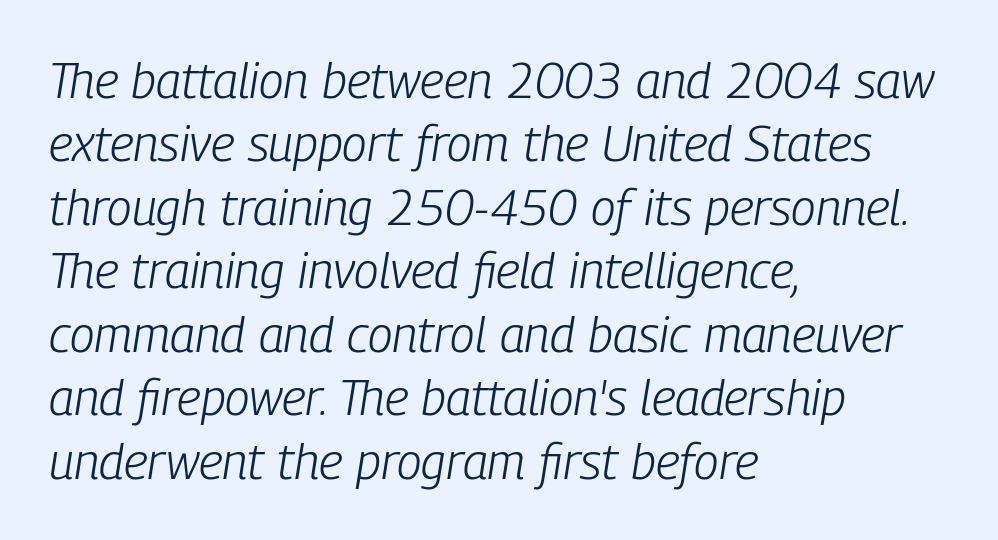
Q: Is the text bold? A: No.
Q: Is the text italic (slanted)? A: Yes, it leans right by about 9 degrees.
Q: Is the text underlined? A: No.
Q: How is the paragraph aligned? A: Left-aligned.
Q: Is the spacing between letters normal or unusually wide? A: Normal.
Q: Is the spacing between lines tight, normal or loose? A: Normal.
Q: Width (condensed, normal, or wide)? A: Condensed.
Q: Stroke contrast? A: Low.
Q: x-height? A: Medium.
Q: Monospaced? A: No.
